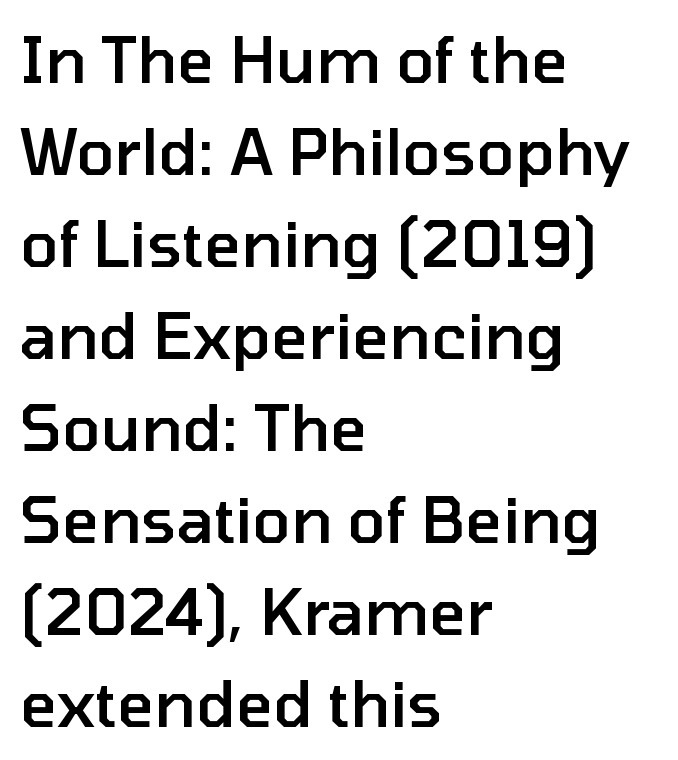
Q: Is the text bold? A: Semi-bold.
Q: Is the text italic (slanted)? A: No, it is upright.
Q: Is the typeface a serif or a sans-serif typeface? A: Sans-serif.
Q: Is the text underlined? A: No.
Q: How is the paragraph aligned? A: Left-aligned.
Q: Is the spacing between letters normal or unusually wide? A: Normal.
Q: Is the spacing between lines tight, normal or loose? A: Normal.
Q: Width (condensed, normal, or wide)? A: Normal.
Q: Stroke contrast? A: Low.
Q: x-height? A: Medium.
Q: Monospaced? A: No.
